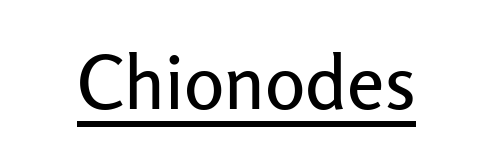
Q: Is the text italic (slanted)? A: No, it is upright.
Q: Is the typeface a serif or a sans-serif typeface? A: Sans-serif.
Q: Is the text underlined? A: Yes.
Q: Is the spacing between letters normal or unusually wide? A: Normal.
Q: Width (condensed, normal, or wide)? A: Normal.
Q: Stroke contrast? A: Low.
Q: x-height? A: Medium.
Q: Monospaced? A: No.
